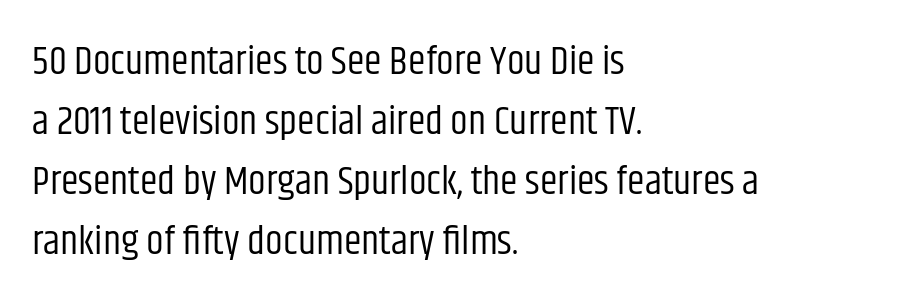
Lines of text with bare space underneath. The face used here is proportionally spaced, like ordinary book or web type. The lines in this sample share a left origin and differ only in where they stop. The strokes carry an ordinary text weight at most. Leading matches the norm, producing a regular column. Designer's note — italics off, roman on.
